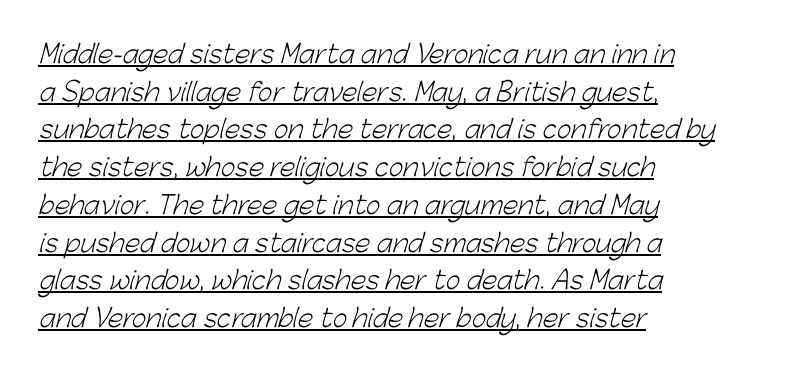
Q: Is the text bold? A: No.
Q: Is the text underlined? A: Yes.
Q: How is the paragraph aligned? A: Left-aligned.
Q: Is the spacing between letters normal or unusually wide? A: Normal.
Q: Is the spacing between lines tight, normal or loose? A: Normal.
